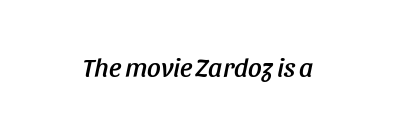
The image shows 27 px text type, italic (leaning right); set normal letter spacing, not underlined.
